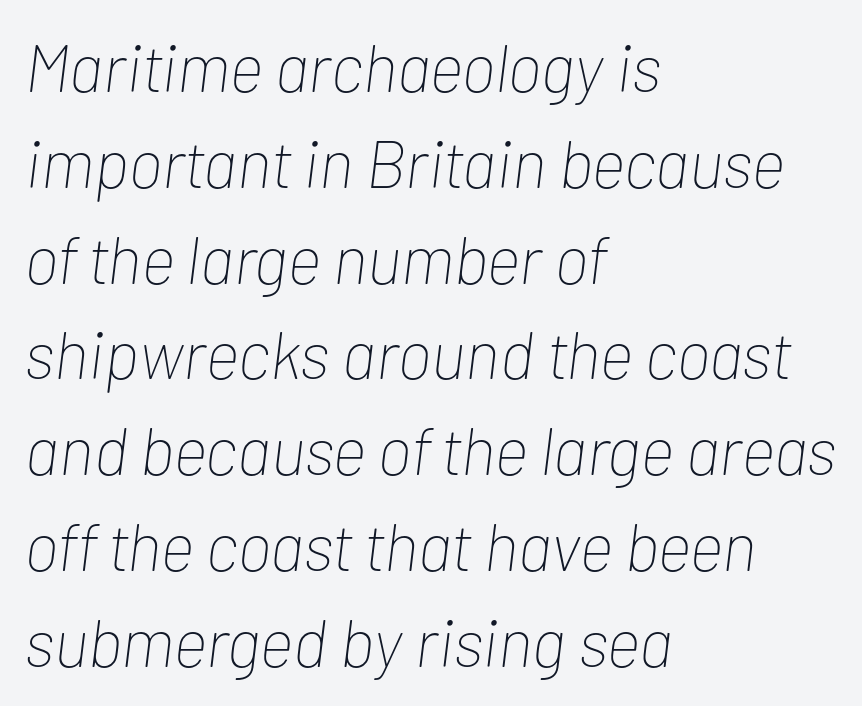
The image shows 67 px thin, condensed type, italic (leaning right); set left-aligned, normal line spacing (1.43x), normal letter spacing, not underlined; low stroke contrast and a medium x-height.
